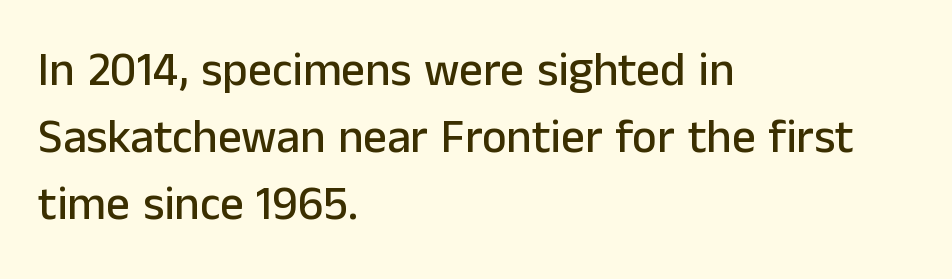
Q: Is the text italic (slanted)? A: No, it is upright.
Q: Is the typeface a serif or a sans-serif typeface? A: Sans-serif.
Q: Is the text underlined? A: No.
Q: How is the paragraph aligned? A: Left-aligned.
Q: Is the spacing between letters normal or unusually wide? A: Normal.
Q: Is the spacing between lines tight, normal or loose? A: Normal.
Q: Width (condensed, normal, or wide)? A: Normal.
Q: Stroke contrast? A: Low.
Q: x-height? A: Medium.
Q: Monospaced? A: No.
